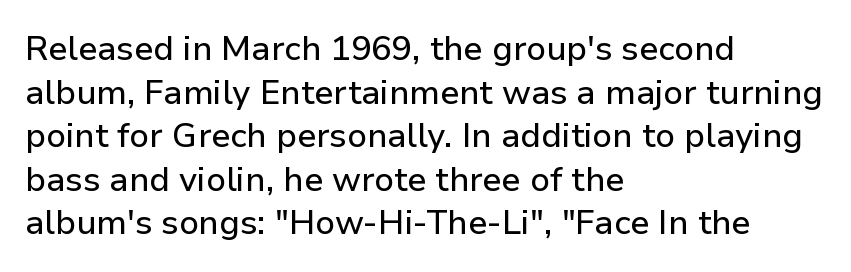
Underlining? Definitely not there. Each letter's strokes conclude bluntly, with no projecting serifs. The letters advance in unequal steps, a hallmark of proportional type. A typesetter would call this leading conventional body-copy spacing.
